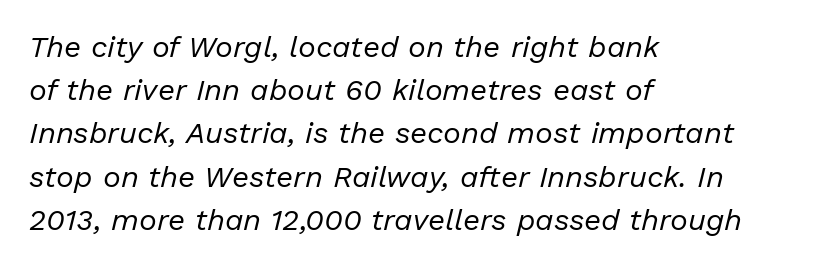
{"italic": "yes", "lean": "right", "slant_degrees": 13, "bold": "no", "weight": "regular", "width": "normal", "stroke_contrast": "low", "x_height": "medium", "monospaced": "no", "underline": "no", "align": "left", "line_spacing": "normal", "line_spacing_ratio": 1.44, "letter_spacing": "normal", "letter_spacing_em": 0.0, "glyph_px": 30}
